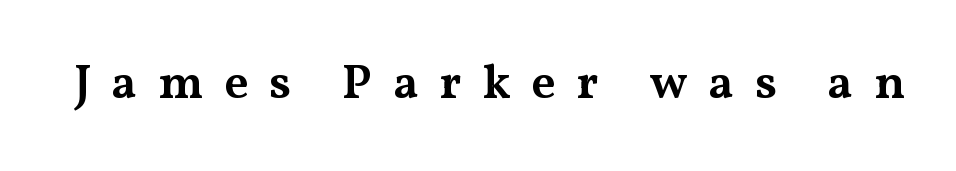
A typesetter would call this proportional, since set widths differ per character. Look at the bottom of the vertical strokes: they flare into serifs here. The specimen reads as upright at a glance. Bare-footed words on every line. These lines carry some extra weight — a demibold, not a full bold.
